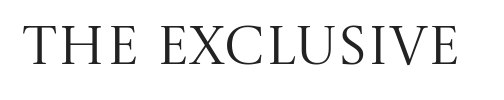
Nothing unusual about the tracking: characters are spaced as the font intends. Regarding serifs, this sample has them. This sample has the flowing, uneven cadence of proportional lettering. The letters stand upright; this is a roman face. No chunkiness to these letters — they're not bold.
